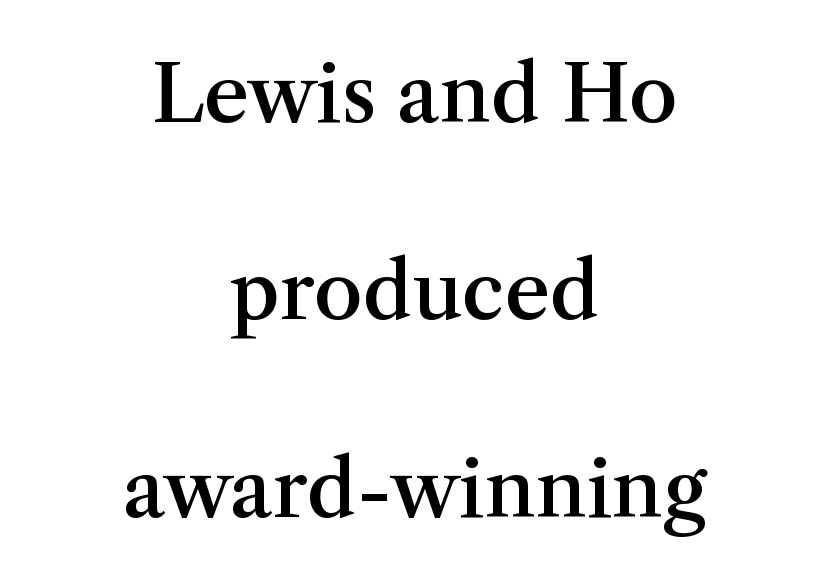
Does extra space separate the letters? No, they use regular spacing. You can tell from the footed stems that serif type was used. Do the letters lean? They stand straight. Horizontal alignment here is central, giving a formal, balanced look.
